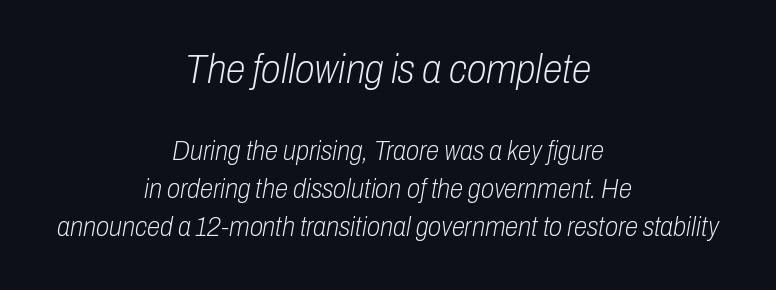
The image shows 40 px light, condensed type, italic (leaning right); set centered, normal line spacing (1.42x), normal letter spacing, not underlined; the first (top) block is 1.48x larger; low stroke contrast and a medium x-height.
